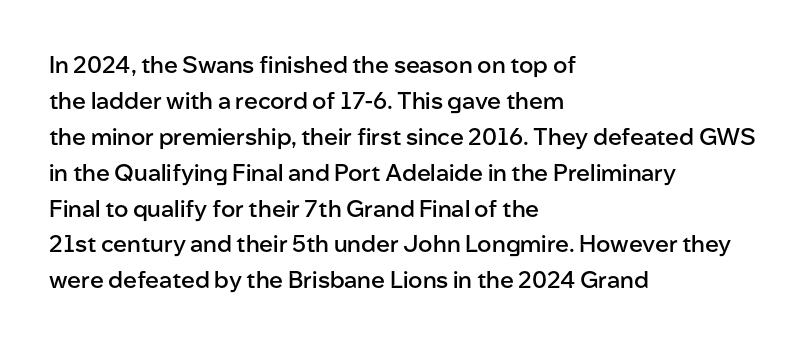
{"italic": "no", "bold": "semi", "underline": "no", "align": "left", "line_spacing": "normal", "line_spacing_ratio": 1.56, "letter_spacing": "normal", "letter_spacing_em": 0.0, "glyph_px": 23}
